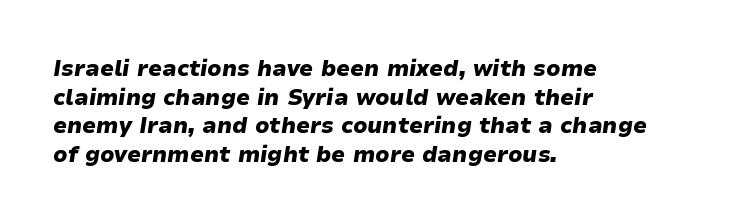
Interline gaps are of average width in this sample. Rendered with sloped, italic letterforms. The gaps between neighbouring characters are ordinary and unremarkable. Beneath every word, the page is bare. Set as a true bold cut, around the 700 mark. Every row of glyphs begins at an identical x-position on the left.
